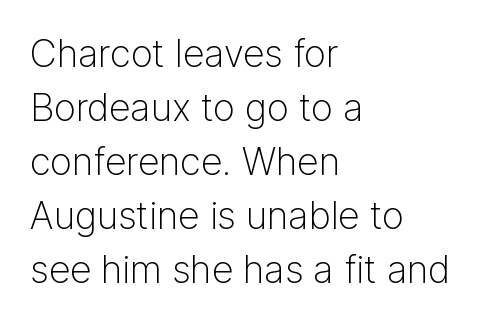
{"serif": "no", "italic": "no", "bold": "no", "weight": "light", "width": "normal", "stroke_contrast": "low", "x_height": "medium", "monospaced": "no", "underline": "no", "align": "left", "line_spacing": "normal", "line_spacing_ratio": 1.42, "letter_spacing": "normal", "letter_spacing_em": 0.0, "glyph_px": 38}
